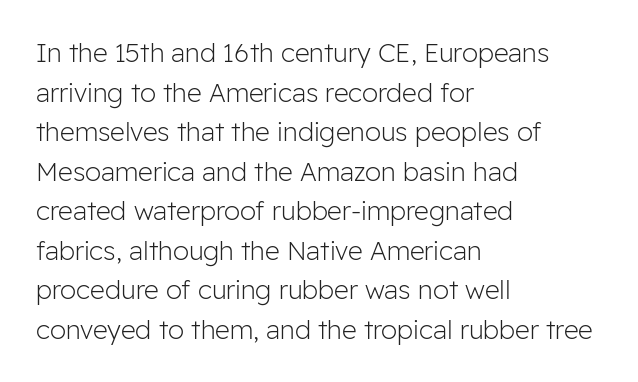
Q: Is the text bold? A: No.
Q: Is the text italic (slanted)? A: No, it is upright.
Q: Is the text underlined? A: No.
Q: How is the paragraph aligned? A: Left-aligned.
Q: Is the spacing between letters normal or unusually wide? A: Normal.
Q: Is the spacing between lines tight, normal or loose? A: Normal.
